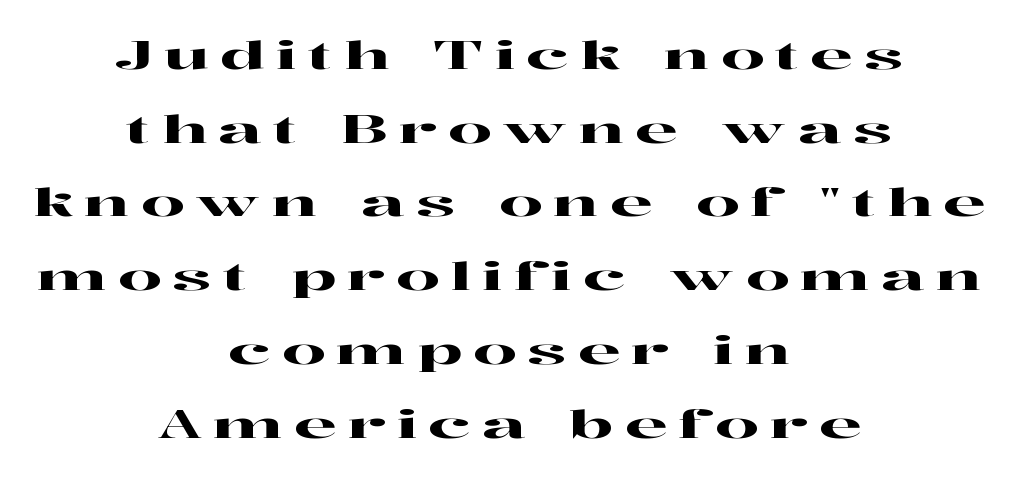
{"serif": "yes", "italic": "no", "width": "wide", "stroke_contrast": "high", "x_height": "medium", "monospaced": "no", "underline": "no", "align": "center", "line_spacing": "loose", "line_spacing_ratio": 1.94, "letter_spacing": "wide", "letter_spacing_em": 0.3, "glyph_px": 38}
